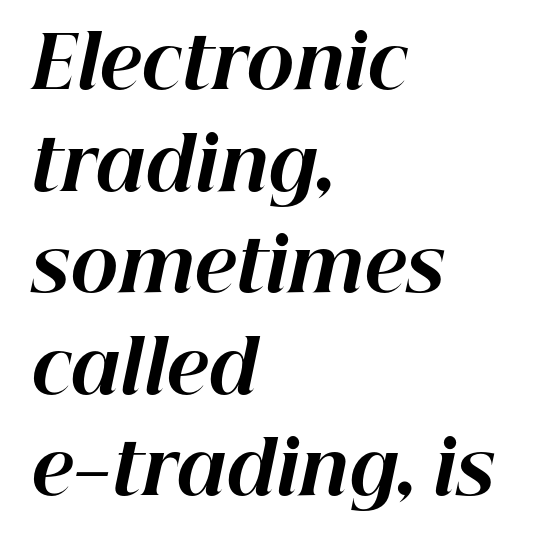
Q: Is the text bold? A: Yes.
Q: Is the text italic (slanted)? A: Yes, it leans right by about 12 degrees.
Q: Is the text underlined? A: No.
Q: How is the paragraph aligned? A: Left-aligned.
Q: Is the spacing between letters normal or unusually wide? A: Normal.
Q: Is the spacing between lines tight, normal or loose? A: Normal.
Q: Width (condensed, normal, or wide)? A: Normal.
Q: Stroke contrast? A: High.
Q: x-height? A: Medium.
Q: Monospaced? A: No.
